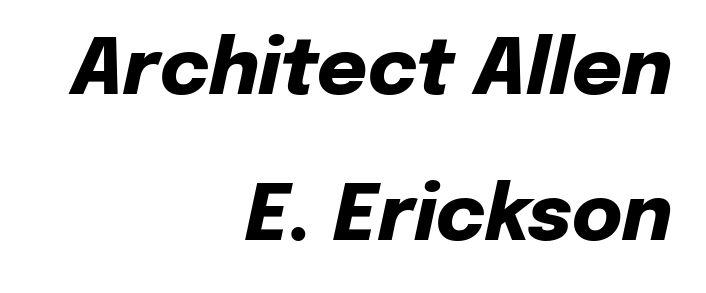
The image shows 77 px heavy type, italic (leaning right); set right-aligned, loose line spacing (1.9x), normal letter spacing, not underlined; low stroke contrast and a medium x-height.
